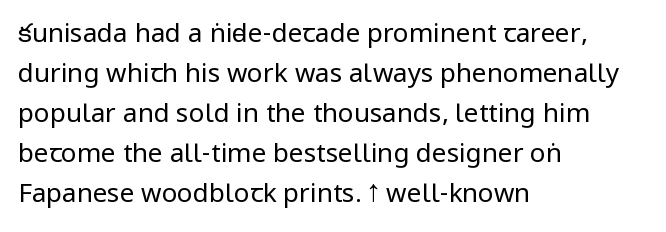
The image shows 26 px text type, upright; set left-aligned, normal line spacing (1.54x), normal letter spacing, not underlined.
